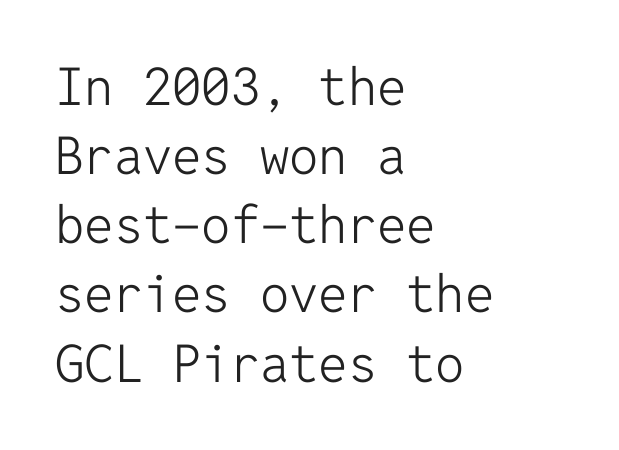
{"serif": "no", "italic": "no", "bold": "no", "weight": "light", "width": "normal", "stroke_contrast": "low", "x_height": "medium", "monospaced": "yes", "underline": "no", "align": "left", "line_spacing": "normal", "line_spacing_ratio": 1.33, "letter_spacing": "normal", "letter_spacing_em": 0.0, "glyph_px": 52}
